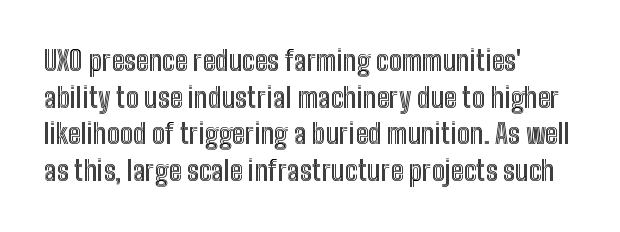
The image shows 27 px text type, upright; set left-aligned, normal line spacing (1.36x), normal letter spacing, not underlined.
